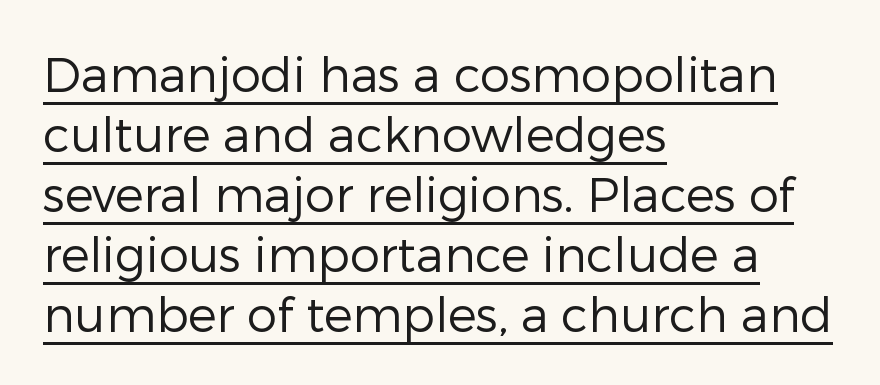
{"serif": "no", "italic": "no", "bold": "no", "weight": "regular", "width": "normal", "stroke_contrast": "low", "x_height": "medium", "monospaced": "no", "underline": "yes", "align": "left", "line_spacing": "normal", "line_spacing_ratio": 1.25, "letter_spacing": "normal", "letter_spacing_em": 0.0, "glyph_px": 48}
